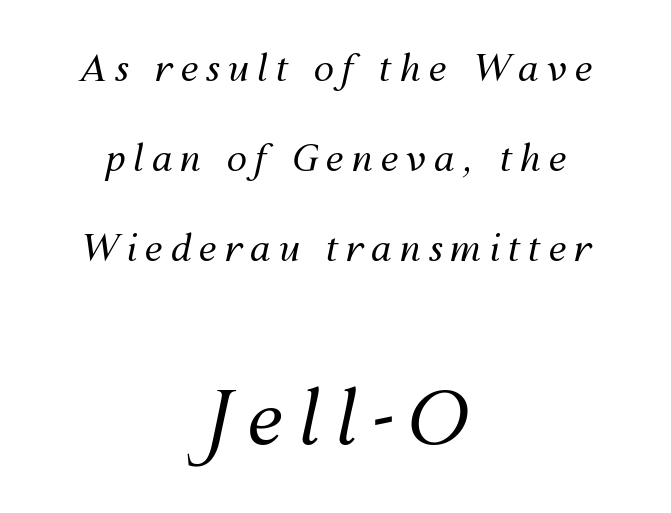
{"italic": "yes", "lean": "right", "slant_degrees": 12, "bold": "no", "weight": "regular", "width": "normal", "stroke_contrast": "medium", "x_height": "medium", "monospaced": "no", "underline": "no", "align": "center", "line_spacing": "loose", "line_spacing_ratio": 2.43, "letter_spacing": "wide", "letter_spacing_em": 0.2, "larger_block": "second", "size_ratio": 2.0, "glyph_px": 74}
